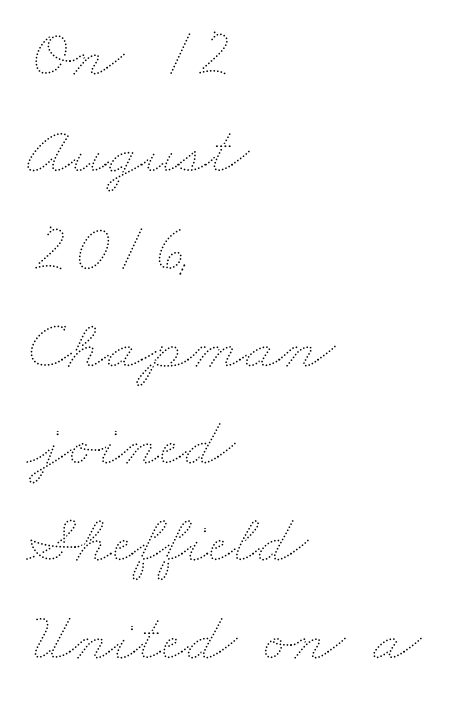
{"bold": "no", "weight": "thin", "width": "wide", "stroke_contrast": "medium", "x_height": "small", "monospaced": "no", "underline": "no", "align": "left", "line_spacing": "normal", "line_spacing_ratio": 1.39, "letter_spacing": "normal", "letter_spacing_em": 0.0, "glyph_px": 70}
